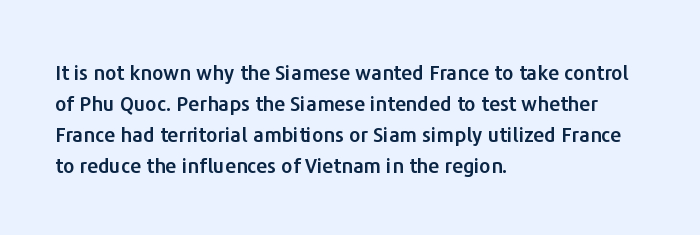
Layout note: lines flush left. Designer's note — italics off, roman on. The baseline area is clear. Reading down the column, the eye jumps a familiar distance to each next line. Default kerning and tracking; the words read as compact shapes.
